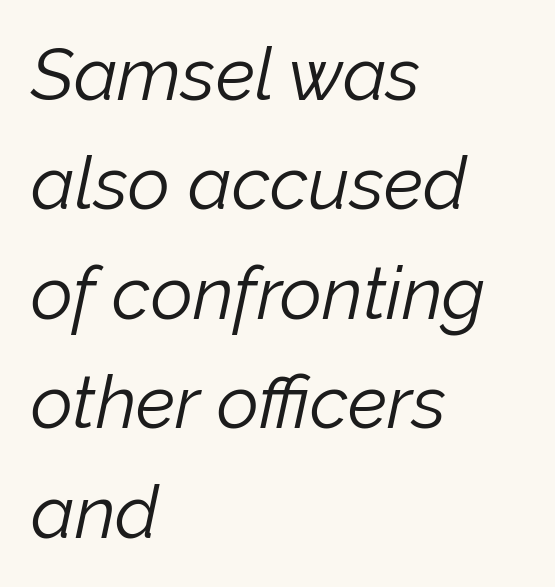
Varying glyph widths throughout — classic text-font behaviour. The gap between lines stays unmarked. Reading down the block, your eye returns to a fixed left position each line. Glyph-to-glyph distance matches everyday printed text. The rows are spaced the way most documents space them.
